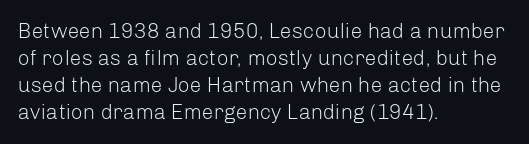
The passage shown is not underscored anywhere. Summary of vertical rhythm: regular, with standard interline spacing. The rag falls on the right side of this text block. Notice how the stems are strictly vertical — no italics here. Vertical stems look standard width or narrower in stroke.
